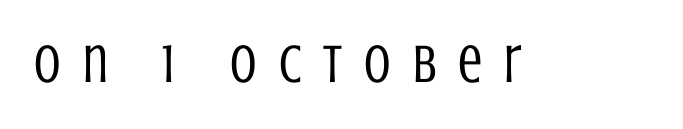
Q: Is the text bold? A: No.
Q: Is the text italic (slanted)? A: No, it is upright.
Q: Is the typeface a serif or a sans-serif typeface? A: Sans-serif.
Q: Is the text underlined? A: No.
Q: Is the spacing between letters normal or unusually wide? A: Unusually wide.
Q: Width (condensed, normal, or wide)? A: Condensed.
Q: Stroke contrast? A: Low.
Q: x-height? A: Large.
Q: Monospaced? A: No.
